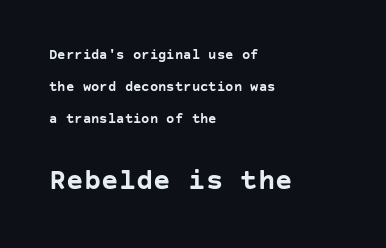
The image shows 29 px semibold sans-serif type, upright; set left-aligned, loose line spacing (2.28x), normal letter spacing, not underlined; the second (bottom) block is 2.07x larger; low stroke contrast and a large x-height.
